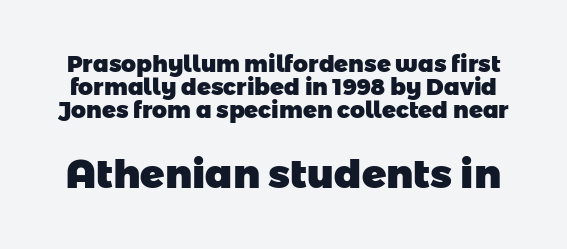
The image shows 40 px heavy sans-serif type; set tight line spacing (0.99x), normal letter spacing, not underlined; the second (bottom) block is 1.74x larger; low stroke contrast and a medium x-height.
